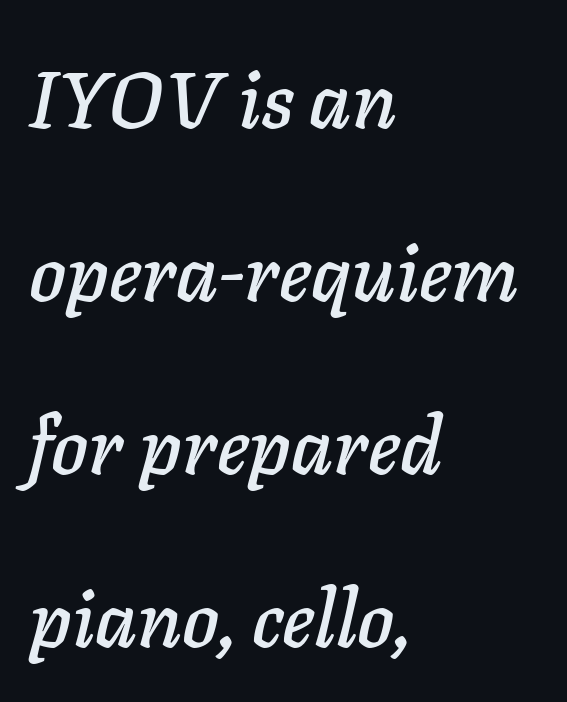
The image shows 79 px text type, italic (leaning right); set left-aligned, loose line spacing (2.19x), normal letter spacing, not underlined; low stroke contrast and a medium x-height.
